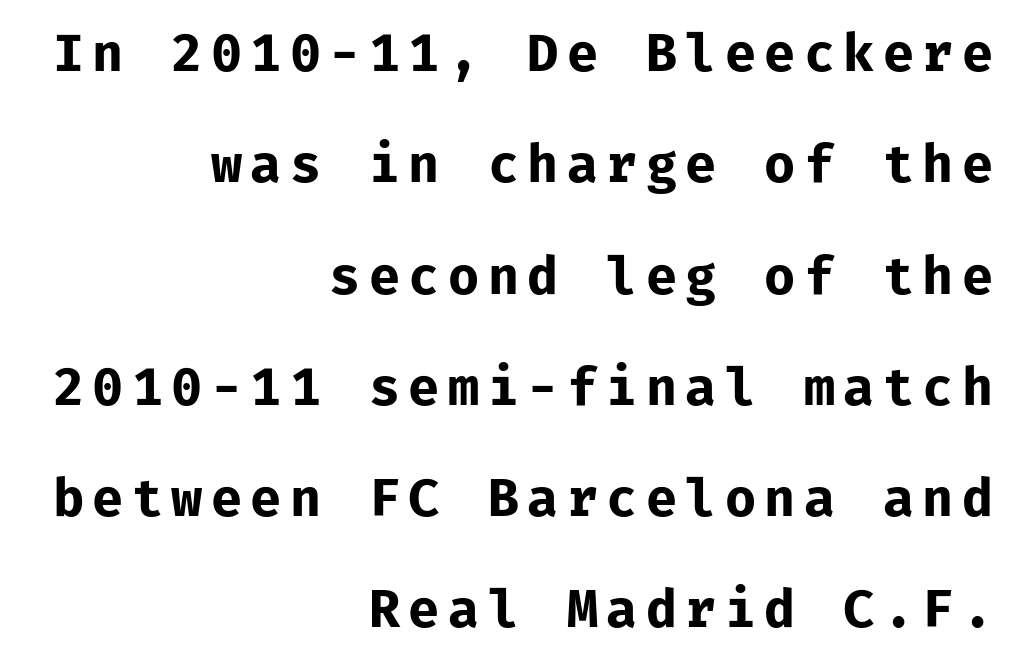
Typeset ragged left — the right edge is the straight one. Does the lettering tilt? It doesn't — this is upright. Horizontal bands of white between lines are thick stripes. Monospaced: the letters line up in strict vertical columns. The baseline area is clear. This is heavy type, rendered in bold.
